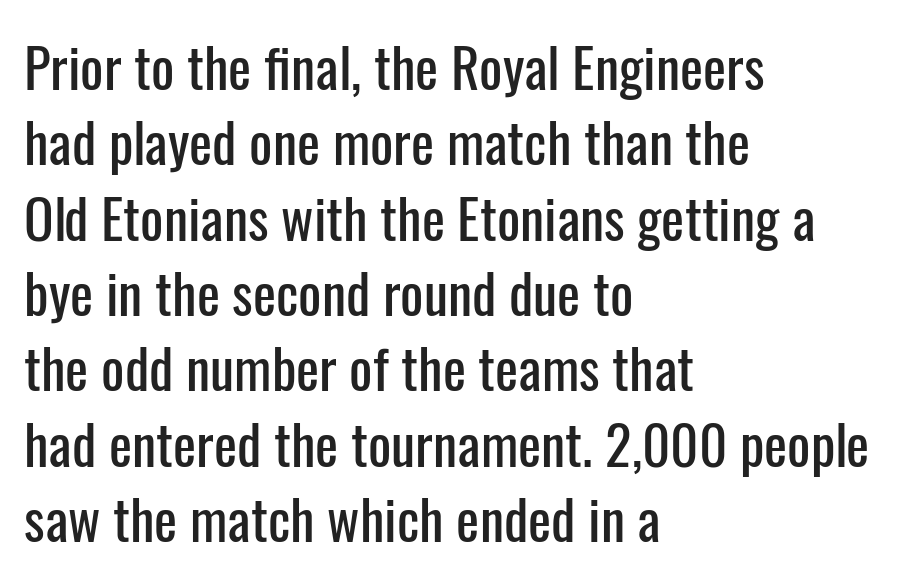
Evenly set lines give the paragraph a standard silhouette. These lines were composed using upright roman letters. The type is set solid horizontally, with unmodified tracking. The baseline area is clear. This sample uses a sans-serif face. Notice how the passage keeps a crisp vertical edge on the left only.
